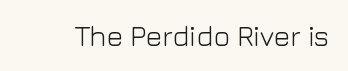
The letters stand straight up with perfectly vertical stems. Decoration check: the copy has no underline. Weight: not bold — regular or lighter. Letter spacing: default.
